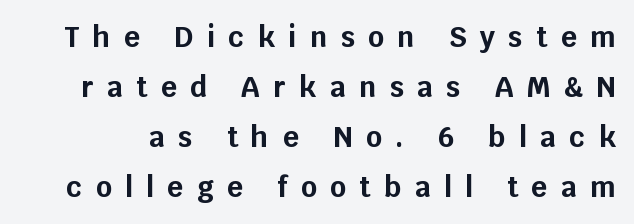
{"serif": "no", "italic": "no", "bold": "yes", "weight": "bold", "width": "normal", "stroke_contrast": "low", "x_height": "large", "monospaced": "no", "underline": "no", "line_spacing_ratio": 1.78, "letter_spacing": "wide", "letter_spacing_em": 0.48, "glyph_px": 28}
